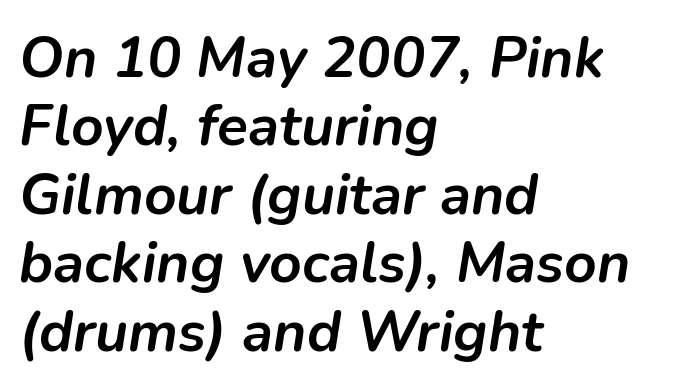
Q: Is the text bold? A: Yes.
Q: Is the text italic (slanted)? A: Yes, it leans right by about 9 degrees.
Q: Is the text underlined? A: No.
Q: How is the paragraph aligned? A: Left-aligned.
Q: Is the spacing between letters normal or unusually wide? A: Normal.
Q: Width (condensed, normal, or wide)? A: Normal.
Q: Stroke contrast? A: Low.
Q: x-height? A: Medium.
Q: Monospaced? A: No.
